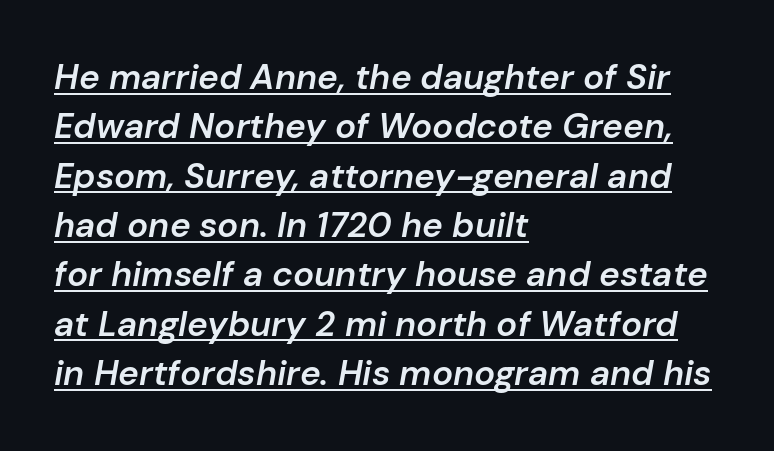
The image shows 35 px semibold type, italic (leaning right); set left-aligned, normal line spacing (1.41x), normal letter spacing, underlined; low stroke contrast and a medium x-height.
